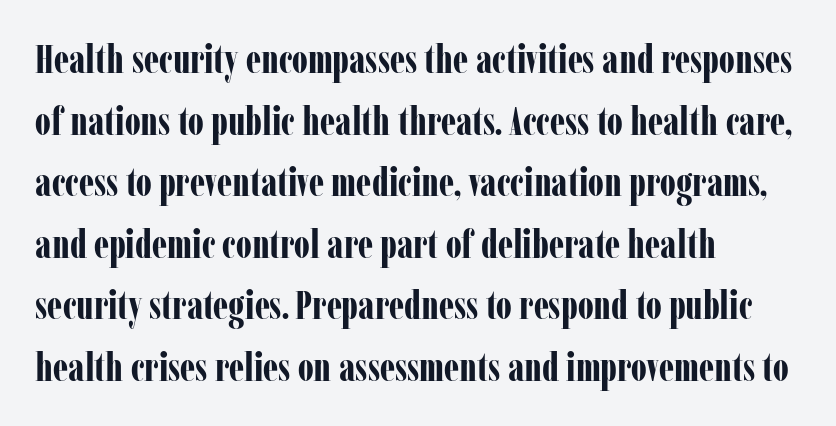
{"serif": "yes", "italic": "no", "bold": "yes", "weight": "bold", "width": "condensed", "stroke_contrast": "low", "x_height": "medium", "monospaced": "no", "underline": "no", "align": "left", "line_spacing": "normal", "line_spacing_ratio": 1.54, "letter_spacing": "normal", "letter_spacing_em": 0.0, "glyph_px": 40}
